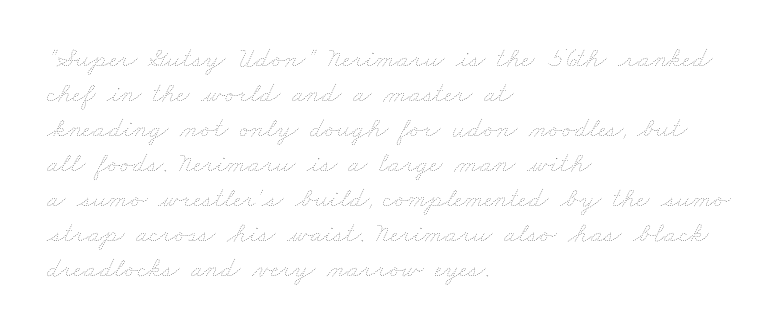
Q: Is the text bold? A: No.
Q: Is the text underlined? A: No.
Q: How is the paragraph aligned? A: Left-aligned.
Q: Is the spacing between letters normal or unusually wide? A: Normal.
Q: Is the spacing between lines tight, normal or loose? A: Normal.
Q: Width (condensed, normal, or wide)? A: Wide.
Q: Stroke contrast? A: Low.
Q: x-height? A: Small.
Q: Monospaced? A: No.
